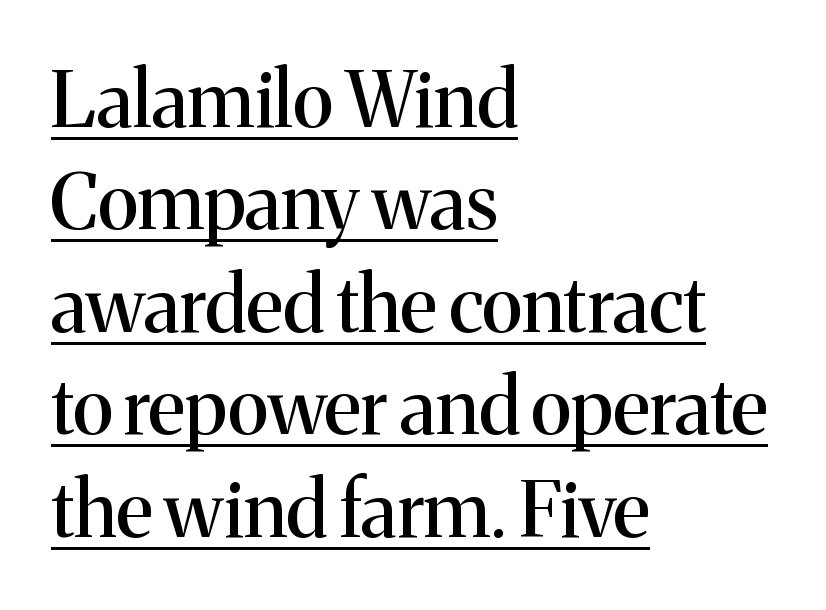
{"serif": "yes", "italic": "no", "width": "normal", "stroke_contrast": "medium", "x_height": "medium", "monospaced": "no", "underline": "yes", "align": "left", "line_spacing": "normal", "line_spacing_ratio": 1.33, "letter_spacing": "normal", "letter_spacing_em": 0.0, "glyph_px": 77}
